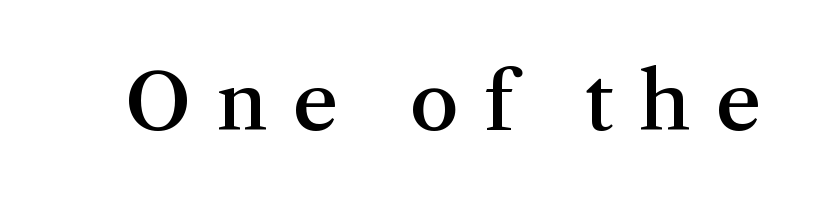
Here the designer chose a conventional face with non-uniform glyph widths. Descenders are the only things crossing below the line. Words appear elongated and porous because spacing is wide. Semibold letterforms, between regular and bold. These lines are composed in type with serifs.
